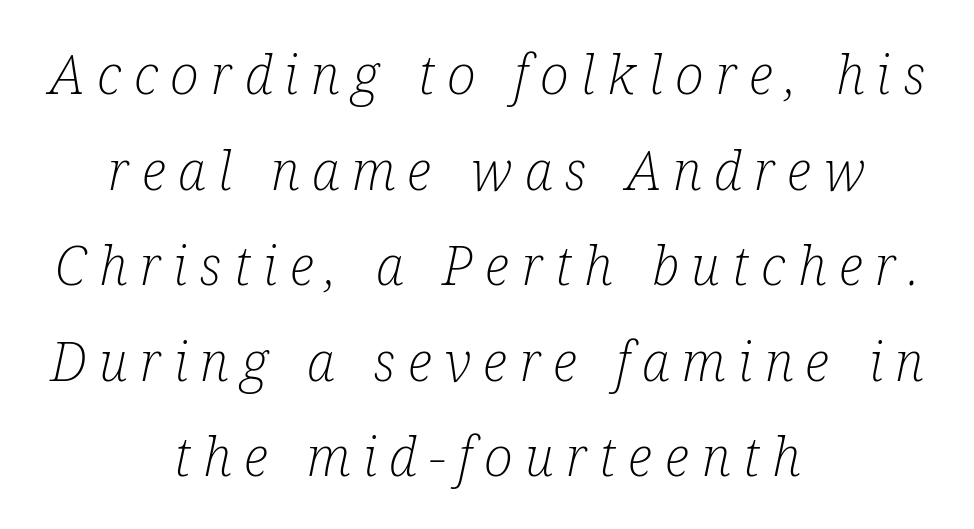
The image shows 54 px light, condensed serif type, italic (leaning right); set centered, line spacing 1.77x, unusually wide letter spacing (+0.23 em), not underlined; low stroke contrast and a medium x-height.
